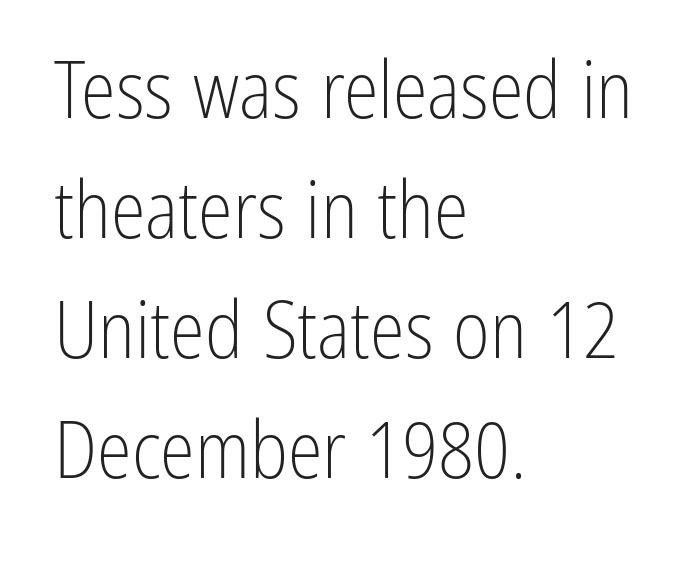
{"serif": "no", "italic": "no", "bold": "no", "weight": "light", "width": "condensed", "stroke_contrast": "low", "x_height": "medium", "monospaced": "no", "underline": "no", "align": "left", "line_spacing": "normal", "line_spacing_ratio": 1.52, "letter_spacing": "normal", "letter_spacing_em": 0.0, "glyph_px": 79}
